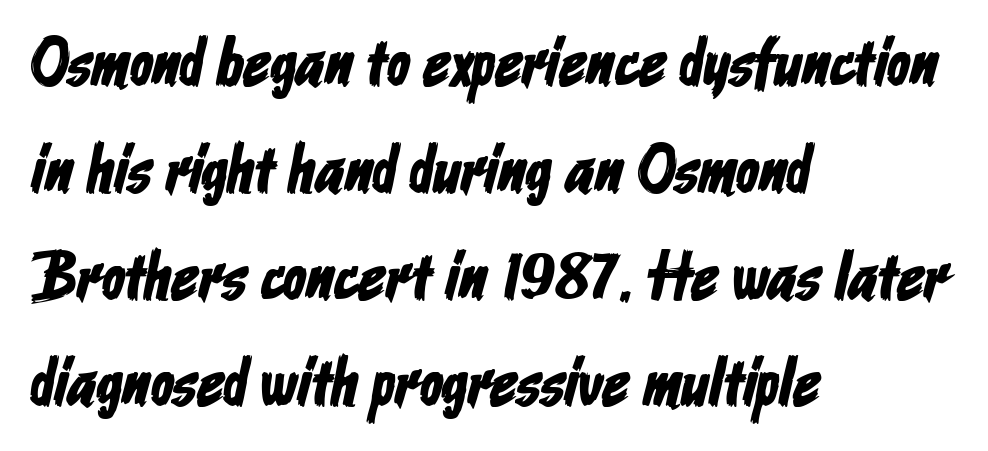
Serif or sans? Sans — the stroke terminals are bare. Short note: letters normally spaced. Does the copy run flush right? No — it runs flush left. Evenly set lines give the paragraph a standard silhouette. The string is rendered with underlining switched off. Looks like regular typesetting: each glyph gets only the width it needs.
